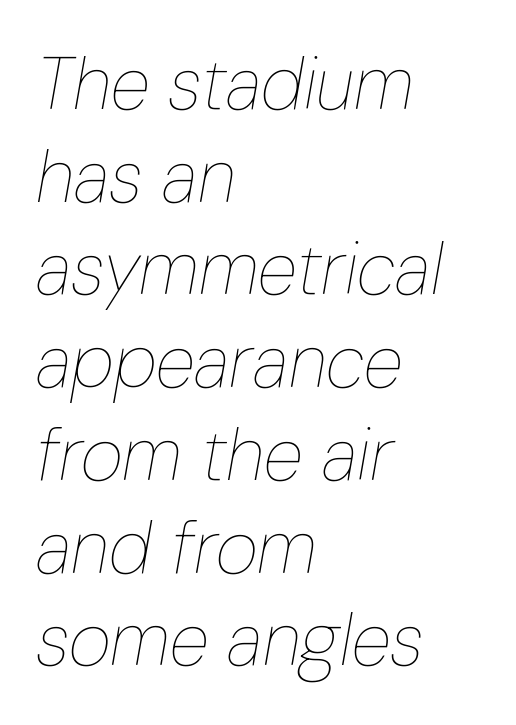
Q: Is the text bold? A: No.
Q: Is the text italic (slanted)? A: Yes, it leans right by about 10 degrees.
Q: Is the text underlined? A: No.
Q: How is the paragraph aligned? A: Left-aligned.
Q: Is the spacing between letters normal or unusually wide? A: Normal.
Q: Is the spacing between lines tight, normal or loose? A: Normal.
Q: Width (condensed, normal, or wide)? A: Condensed.
Q: Stroke contrast? A: Low.
Q: x-height? A: Medium.
Q: Monospaced? A: No.
